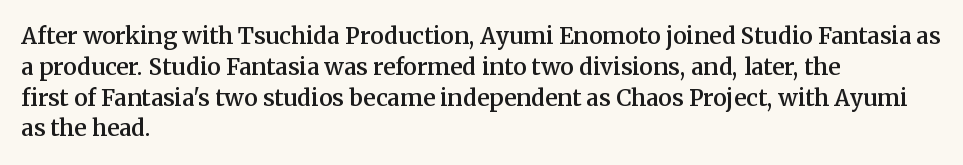
Whoever set this chose a conventional vertical rhythm. There is no visible air inserted between adjacent glyphs. Where is the straight margin? On the left. Type without underlining. The specimen reads as upright at a glance. The typesetting leans somewhat heavy: a semibold.
